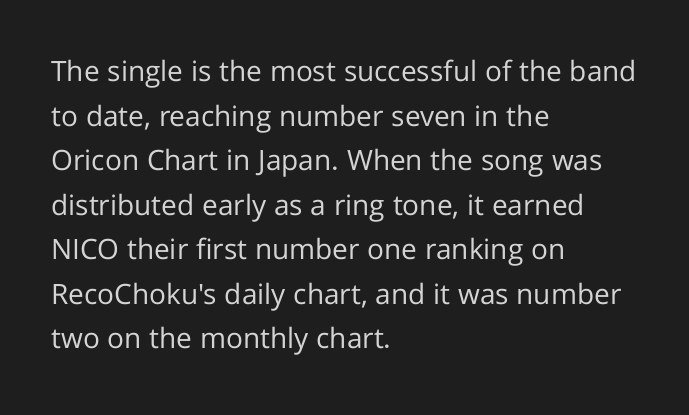
Q: Is the text bold? A: No.
Q: Is the text italic (slanted)? A: No, it is upright.
Q: Is the typeface a serif or a sans-serif typeface? A: Sans-serif.
Q: Is the text underlined? A: No.
Q: How is the paragraph aligned? A: Left-aligned.
Q: Is the spacing between letters normal or unusually wide? A: Normal.
Q: Is the spacing between lines tight, normal or loose? A: Normal.
Q: Width (condensed, normal, or wide)? A: Normal.
Q: Stroke contrast? A: Low.
Q: x-height? A: Medium.
Q: Monospaced? A: No.
